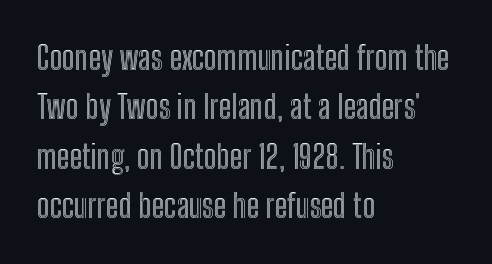
Q: Is the text italic (slanted)? A: No, it is upright.
Q: Is the text underlined? A: No.
Q: How is the paragraph aligned? A: Left-aligned.
Q: Is the spacing between letters normal or unusually wide? A: Normal.
Q: Is the spacing between lines tight, normal or loose? A: Normal.
Q: Width (condensed, normal, or wide)? A: Condensed.
Q: x-height? A: Medium.
Q: Monospaced? A: No.
